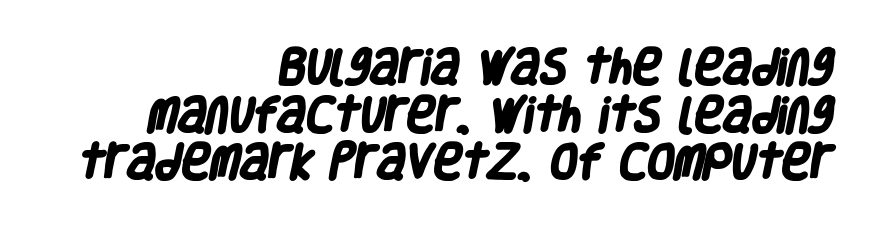
The image shows 39 px heavy, condensed sans-serif type; set right-aligned, line spacing 1.22x, normal letter spacing, not underlined; low stroke contrast and a large x-height.
